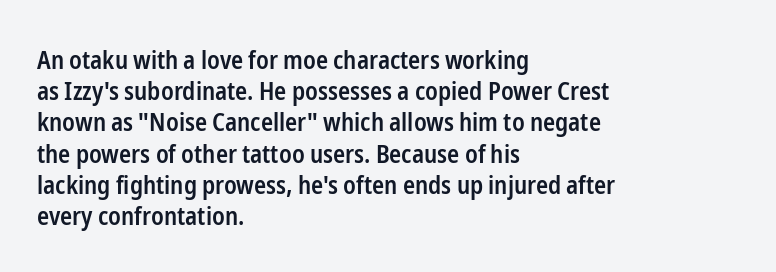
{"italic": "no", "bold": "semi", "underline": "no", "align": "left", "line_spacing": "normal", "line_spacing_ratio": 1.25, "letter_spacing": "normal", "letter_spacing_em": 0.0, "glyph_px": 25}
